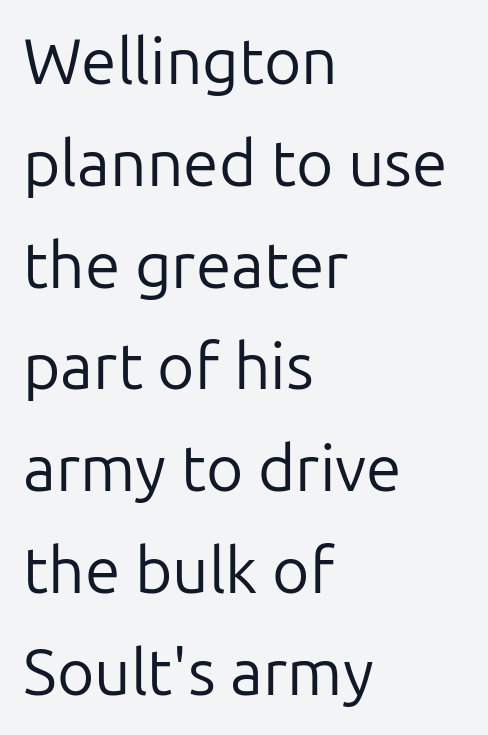
{"serif": "no", "italic": "no", "bold": "no", "weight": "regular", "width": "normal", "stroke_contrast": "low", "x_height": "medium", "monospaced": "no", "underline": "no", "align": "left", "line_spacing": "normal", "line_spacing_ratio": 1.59, "letter_spacing": "normal", "letter_spacing_em": 0.0, "glyph_px": 64}
